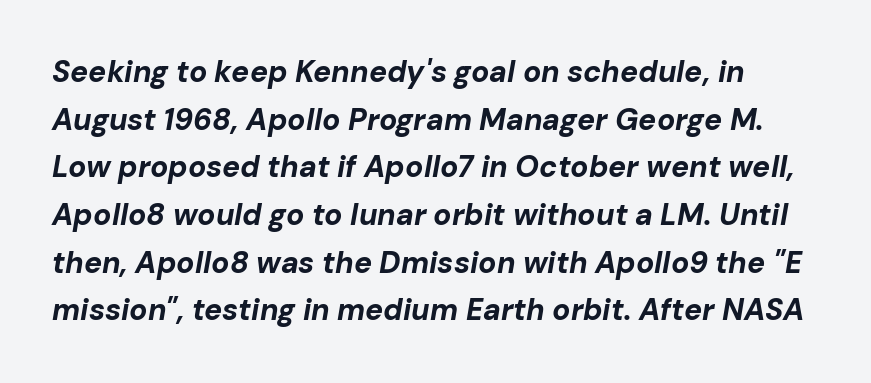
The image shows 30 px bold type, italic (leaning right); set normal line spacing (1.59x), normal letter spacing, not underlined; low stroke contrast and a medium x-height.
